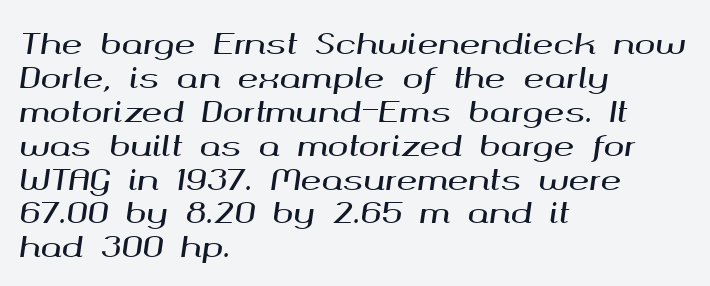
{"italic": "yes", "lean": "right", "slant_degrees": 8, "width": "wide", "stroke_contrast": "medium", "x_height": "medium", "monospaced": "no", "underline": "no", "align": "left", "line_spacing_ratio": 1.21, "letter_spacing": "normal", "letter_spacing_em": 0.0, "glyph_px": 28}
